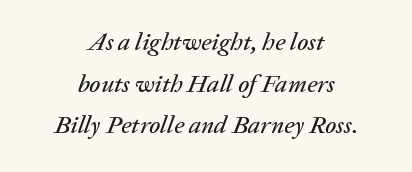
Q: Is the text italic (slanted)? A: Yes, it leans right by about 20 degrees.
Q: Is the text underlined? A: No.
Q: How is the paragraph aligned? A: Centered.
Q: Is the spacing between letters normal or unusually wide? A: Normal.
Q: Is the spacing between lines tight, normal or loose? A: Normal.
